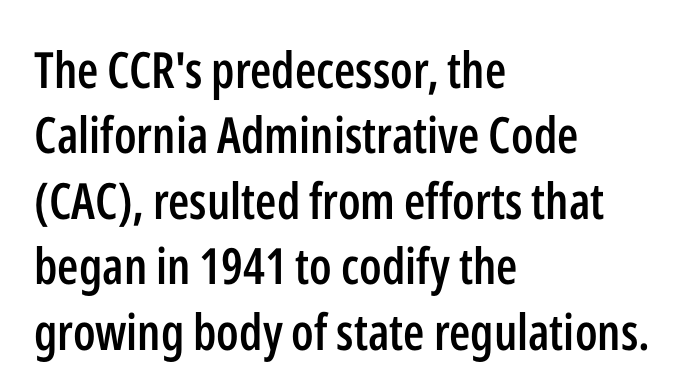
Type style note: lacks serifs. Rendered with straight, roman letterforms. Slightly chunky letters — semibold, I'd say, not full bold. In terms of leading, this rendering sits right in the middle.
